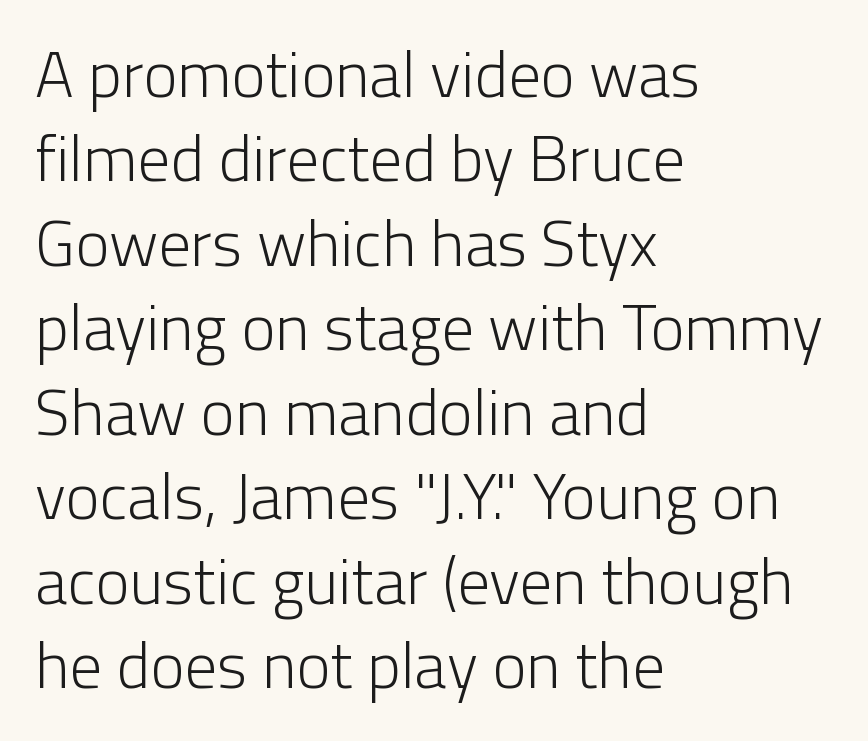
{"serif": "no", "italic": "no", "bold": "no", "weight": "light", "width": "normal", "stroke_contrast": "low", "x_height": "medium", "monospaced": "no", "underline": "no", "align": "left", "line_spacing": "normal", "line_spacing_ratio": 1.3, "letter_spacing": "normal", "letter_spacing_em": 0.0, "glyph_px": 65}
